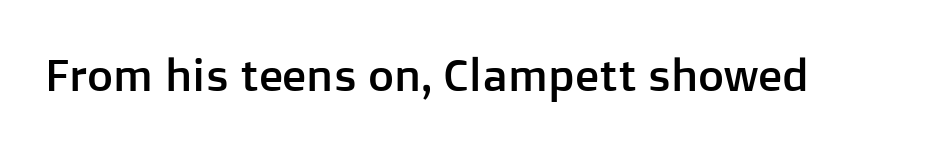
{"serif": "no", "italic": "no", "width": "normal", "stroke_contrast": "low", "x_height": "medium", "monospaced": "no", "underline": "no", "letter_spacing": "normal", "letter_spacing_em": 0.0, "glyph_px": 45}
